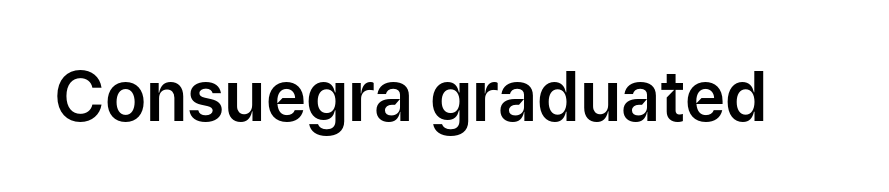
Is there any slant? The stems are plumb. Has an underline been added? It has not. Think of a printed novel: that variable character pitch is what you see here. The letterforms sit shoulder to shoulder at normal distance.
